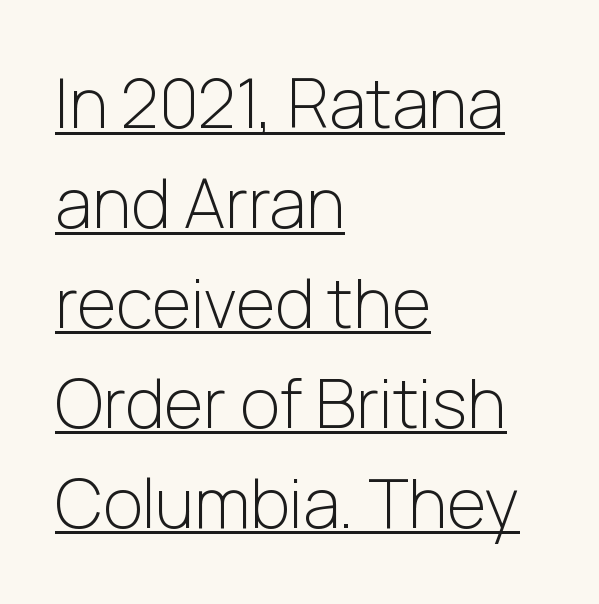
The image shows 68 px light sans-serif type, upright; set left-aligned, normal line spacing (1.47x), normal letter spacing, underlined; low stroke contrast and a medium x-height.
